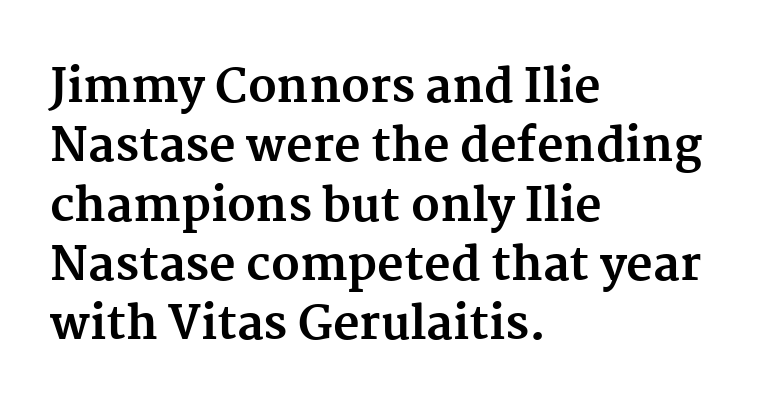
{"serif": "yes", "italic": "no", "bold": "yes", "weight": "bold", "width": "normal", "stroke_contrast": "medium", "x_height": "medium", "monospaced": "no", "underline": "no", "align": "left", "line_spacing": "normal", "line_spacing_ratio": 1.29, "letter_spacing": "normal", "letter_spacing_em": 0.0, "glyph_px": 46}
